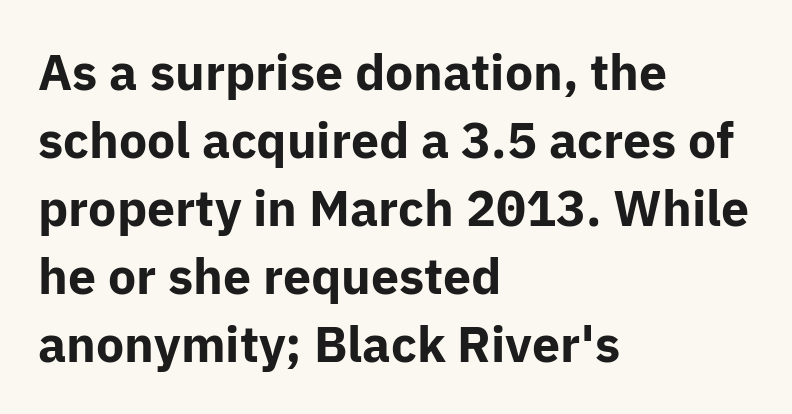
{"serif": "no", "italic": "no", "bold": "yes", "weight": "bold", "width": "normal", "stroke_contrast": "low", "x_height": "medium", "monospaced": "no", "underline": "no", "align": "left", "line_spacing": "normal", "line_spacing_ratio": 1.36, "letter_spacing": "normal", "letter_spacing_em": 0.0, "glyph_px": 50}
